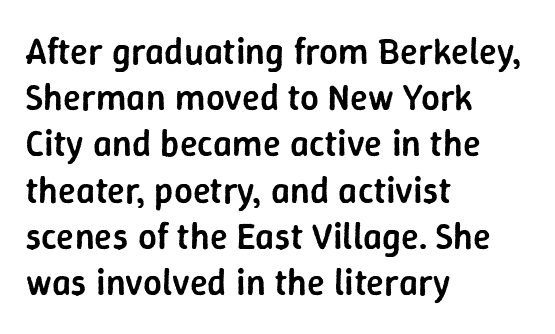
The image shows 37 px semibold sans-serif type, upright; set left-aligned, normal line spacing (1.25x), normal letter spacing, not underlined; low stroke contrast and a medium x-height.
